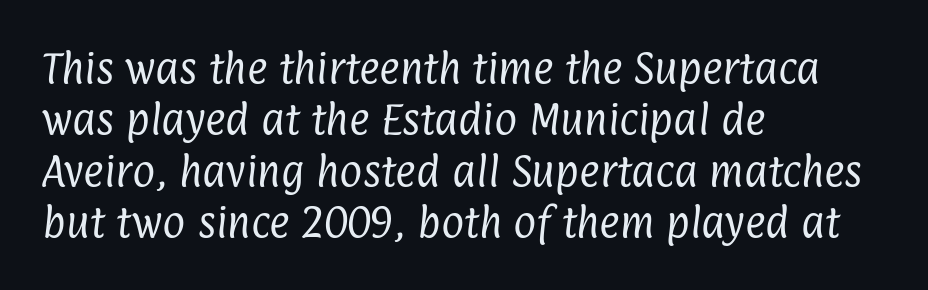
Q: Is the text bold? A: No.
Q: Is the typeface a serif or a sans-serif typeface? A: Sans-serif.
Q: Is the text underlined? A: No.
Q: How is the paragraph aligned? A: Left-aligned.
Q: Is the spacing between letters normal or unusually wide? A: Normal.
Q: Is the spacing between lines tight, normal or loose? A: Normal.
Q: Width (condensed, normal, or wide)? A: Condensed.
Q: Stroke contrast? A: Low.
Q: x-height? A: Medium.
Q: Monospaced? A: No.
